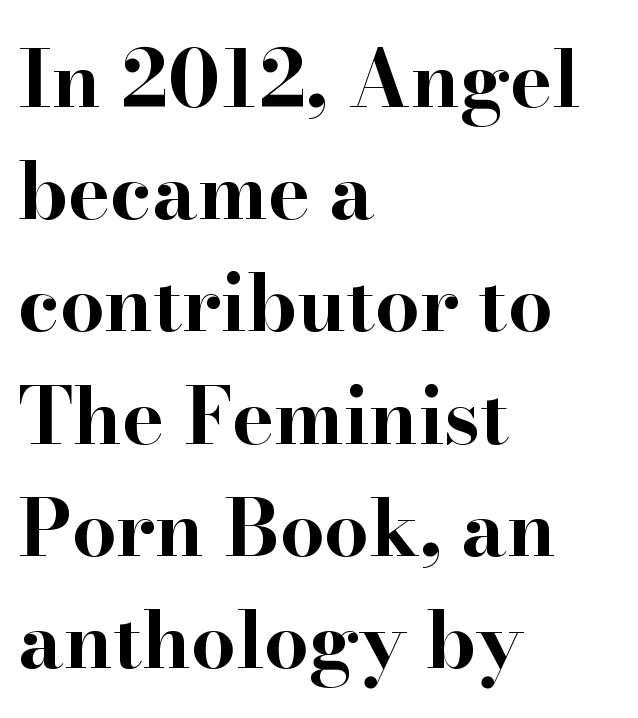
Q: Is the text bold? A: Yes.
Q: Is the text italic (slanted)? A: No, it is upright.
Q: Is the typeface a serif or a sans-serif typeface? A: Serif.
Q: Is the text underlined? A: No.
Q: How is the paragraph aligned? A: Left-aligned.
Q: Is the spacing between letters normal or unusually wide? A: Normal.
Q: Is the spacing between lines tight, normal or loose? A: Normal.
Q: Width (condensed, normal, or wide)? A: Wide.
Q: Stroke contrast? A: High.
Q: x-height? A: Small.
Q: Monospaced? A: No.
